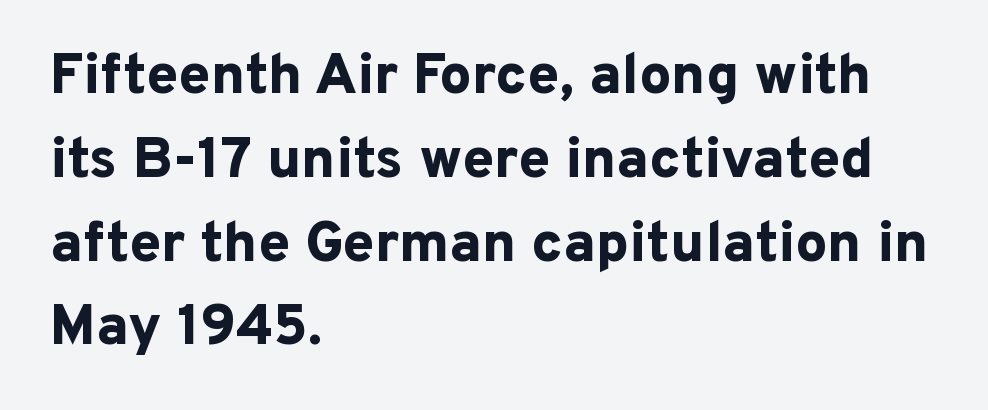
The image shows 57 px bold sans-serif type, upright; set left-aligned, normal line spacing (1.47x), normal letter spacing, not underlined; low stroke contrast and a medium x-height.
